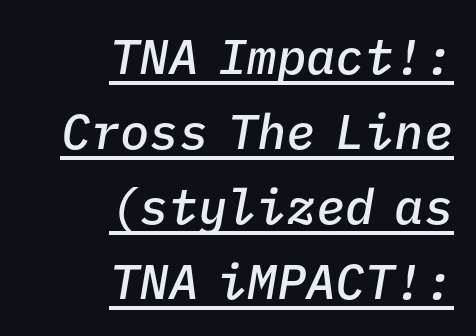
The image shows 49 px semibold type, italic (leaning right), monospaced; set right-aligned, normal line spacing (1.53x), normal letter spacing, underlined; low stroke contrast and a medium x-height.
